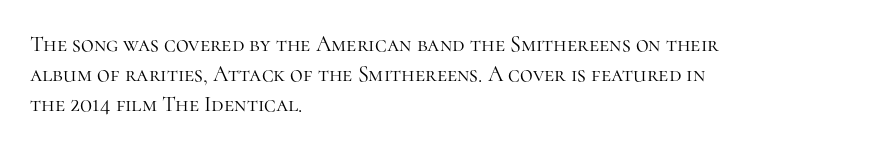
Q: Is the text bold? A: No.
Q: Is the text italic (slanted)? A: No, it is upright.
Q: Is the text underlined? A: No.
Q: How is the paragraph aligned? A: Left-aligned.
Q: Is the spacing between letters normal or unusually wide? A: Normal.
Q: Is the spacing between lines tight, normal or loose? A: Normal.
